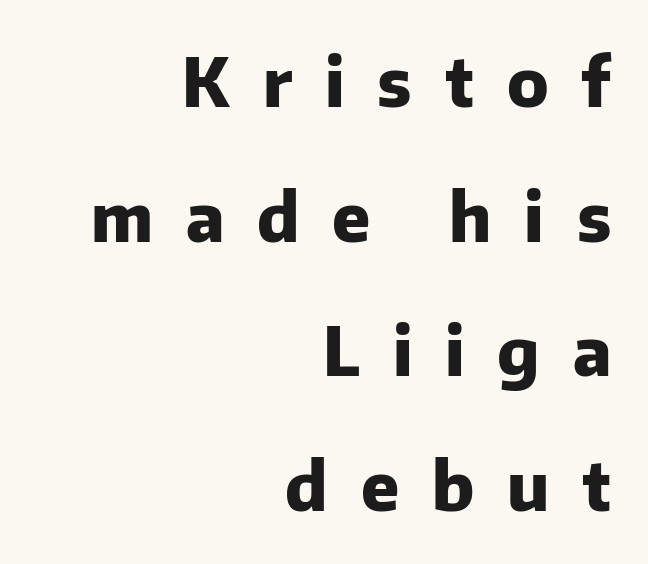
Inter-character spacing is expanded well beyond the font's built-in metrics. Vertical strokes here are truly vertical. Visually the block forms a straight wall on the right and a jagged coastline on the left. Leading: increased. What kind of face is this? One without serifs — a sans. Here the designer chose a conventional face with non-uniform glyph widths.
